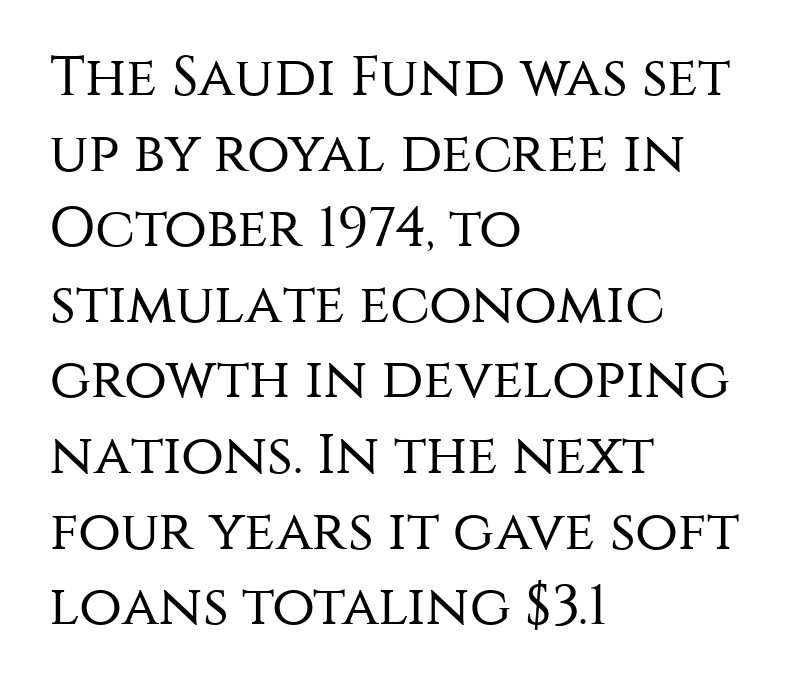
The lines in this sample share a left origin and differ only in where they stop. In terms of letterspacing, this is plain default setting. The text was rendered using a sans face with plain stroke endings. Weight: not bold — regular or lighter.
